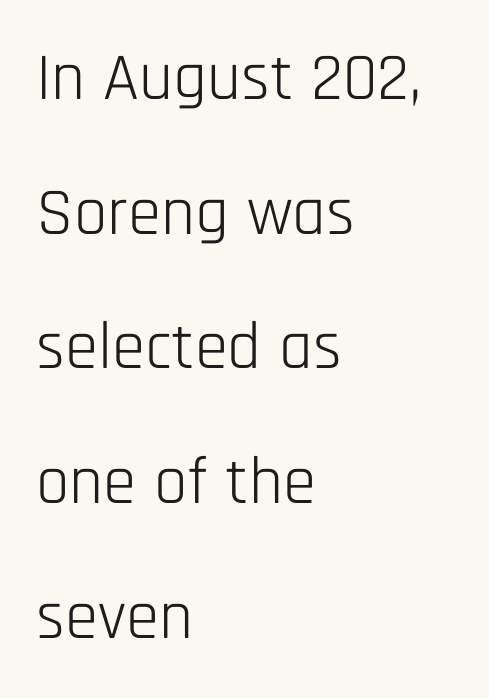
{"serif": "no", "italic": "no", "bold": "no", "weight": "light", "width": "condensed", "stroke_contrast": "low", "x_height": "large", "monospaced": "no", "underline": "no", "align": "left", "line_spacing": "loose", "line_spacing_ratio": 2.01, "letter_spacing": "normal", "letter_spacing_em": 0.0, "glyph_px": 67}
